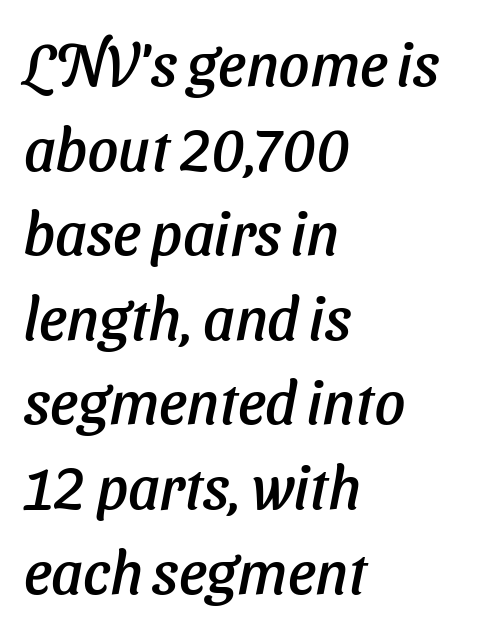
{"italic": "yes", "lean": "right", "slant_degrees": 11, "width": "normal", "stroke_contrast": "low", "x_height": "medium", "monospaced": "no", "underline": "no", "align": "left", "line_spacing": "normal", "line_spacing_ratio": 1.41, "letter_spacing": "normal", "letter_spacing_em": 0.0, "glyph_px": 60}
